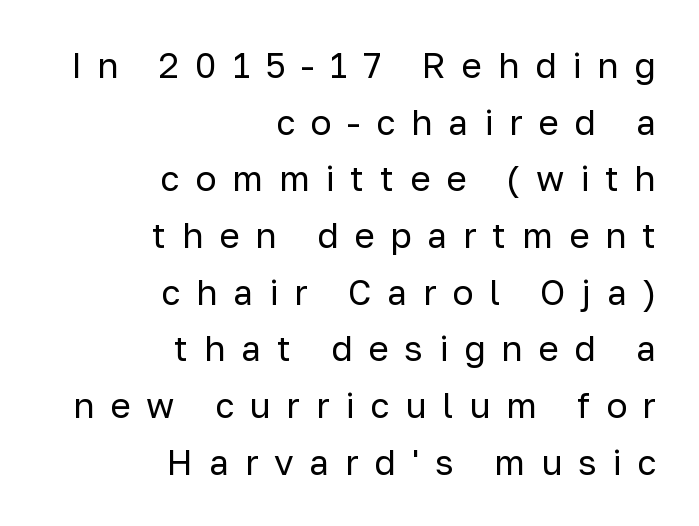
Q: Is the text bold? A: No.
Q: Is the text italic (slanted)? A: No, it is upright.
Q: Is the typeface a serif or a sans-serif typeface? A: Sans-serif.
Q: Is the text underlined? A: No.
Q: How is the paragraph aligned? A: Right-aligned.
Q: Is the spacing between letters normal or unusually wide? A: Unusually wide.
Q: Is the spacing between lines tight, normal or loose? A: Normal.
Q: Width (condensed, normal, or wide)? A: Normal.
Q: Stroke contrast? A: Low.
Q: x-height? A: Medium.
Q: Monospaced? A: No.
